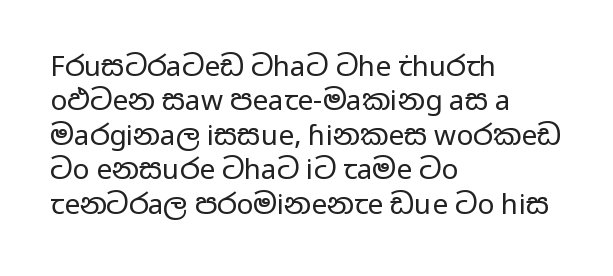
If you drew a ruler down the left edge, every line would touch it. Weight: not bold — regular or lighter. The zone under the glyphs is completely vacant. Proportional: the letters do not fall into vertical columns.
